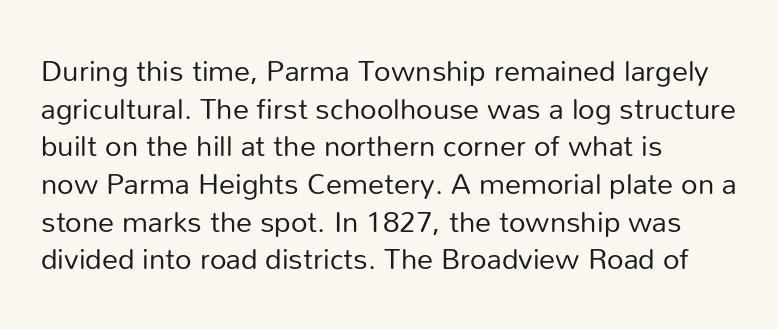
{"serif": "no", "italic": "no", "bold": "no", "weight": "regular", "width": "normal", "stroke_contrast": "low", "x_height": "medium", "monospaced": "no", "underline": "no", "align": "left", "line_spacing": "normal", "line_spacing_ratio": 1.3, "letter_spacing": "normal", "letter_spacing_em": 0.0, "glyph_px": 29}
